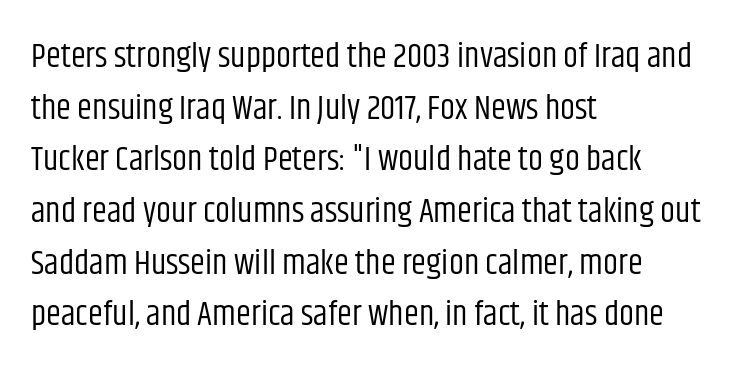
The image shows 34 px regular-weight, condensed sans-serif type, upright; set left-aligned, normal line spacing (1.52x), normal letter spacing, not underlined; low stroke contrast and a large x-height.
